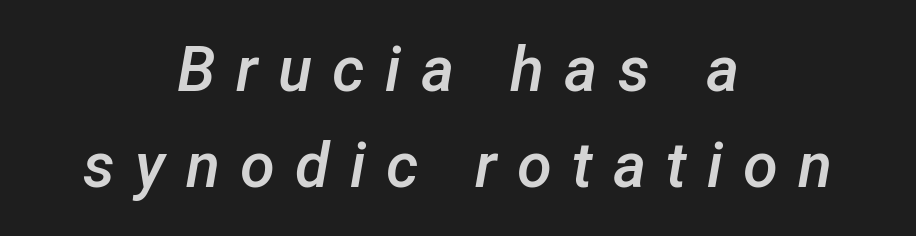
{"italic": "yes", "lean": "right", "slant_degrees": 12, "bold": "semi", "weight": "semibold", "width": "normal", "stroke_contrast": "low", "x_height": "medium", "monospaced": "no", "underline": "no", "align": "center", "line_spacing": "normal", "line_spacing_ratio": 1.53, "letter_spacing": "wide", "letter_spacing_em": 0.32, "glyph_px": 63}
